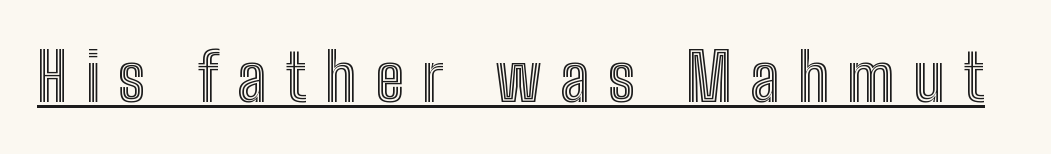
Q: Is the text italic (slanted)? A: No, it is upright.
Q: Is the text underlined? A: Yes.
Q: Is the spacing between letters normal or unusually wide? A: Unusually wide.
Q: Width (condensed, normal, or wide)? A: Condensed.
Q: x-height? A: Medium.
Q: Monospaced? A: No.
